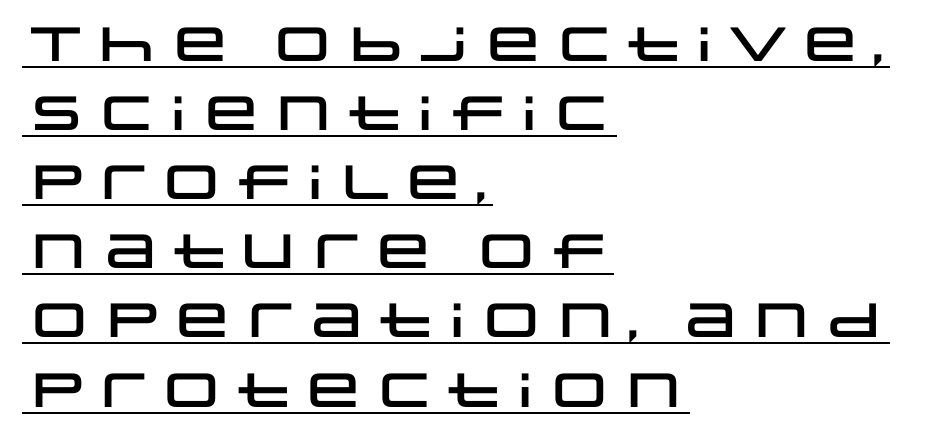
The image shows 48 px wide sans-serif type, upright; set left-aligned, normal line spacing (1.44x), normal letter spacing, underlined; low stroke contrast and a large x-height.
